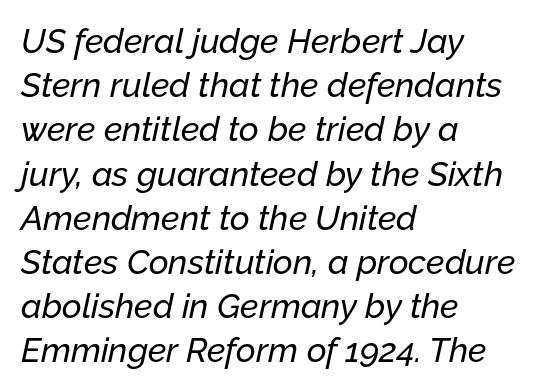
{"italic": "yes", "lean": "right", "slant_degrees": 12, "width": "normal", "stroke_contrast": "low", "x_height": "medium", "monospaced": "no", "underline": "no", "align": "left", "line_spacing": "normal", "line_spacing_ratio": 1.3, "letter_spacing": "normal", "letter_spacing_em": 0.0, "glyph_px": 34}
